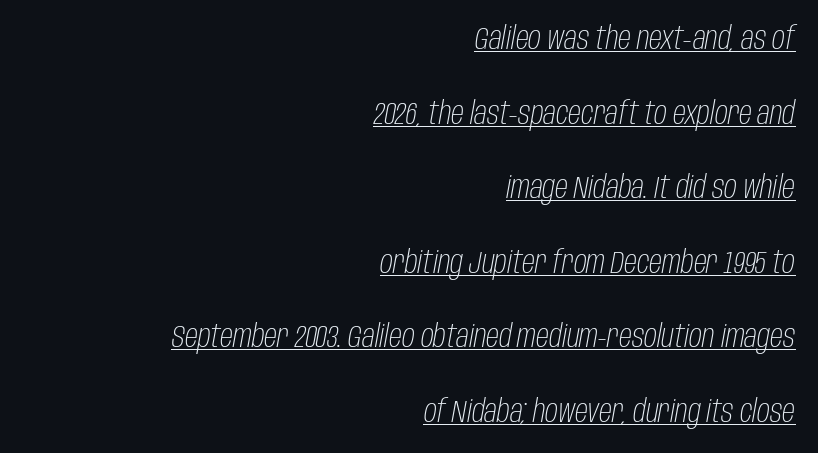
Q: Is the text bold? A: No.
Q: Is the text italic (slanted)? A: Yes, it leans right by about 10 degrees.
Q: Is the text underlined? A: Yes.
Q: How is the paragraph aligned? A: Right-aligned.
Q: Is the spacing between letters normal or unusually wide? A: Normal.
Q: Is the spacing between lines tight, normal or loose? A: Loose.
Q: Width (condensed, normal, or wide)? A: Condensed.
Q: Stroke contrast? A: Low.
Q: x-height? A: Large.
Q: Monospaced? A: No.
